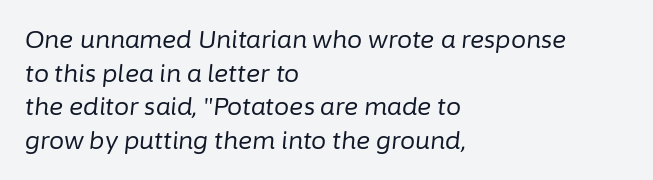
Q: Is the text bold? A: No.
Q: Is the text italic (slanted)? A: Yes, it leans right by about 6 degrees.
Q: Is the text underlined? A: No.
Q: How is the paragraph aligned? A: Left-aligned.
Q: Is the spacing between letters normal or unusually wide? A: Normal.
Q: Is the spacing between lines tight, normal or loose? A: Normal.
